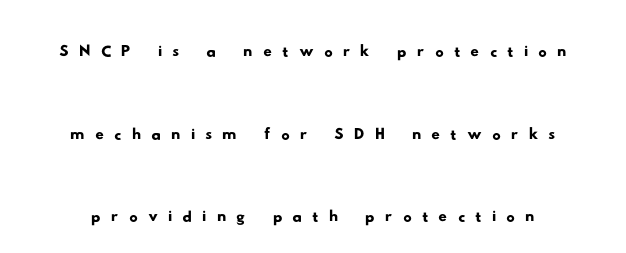
The image shows 42 px wide sans-serif type; set centered, loose line spacing (1.97x), unusually wide letter spacing (+0.24 em), not underlined; low stroke contrast and a small x-height.
